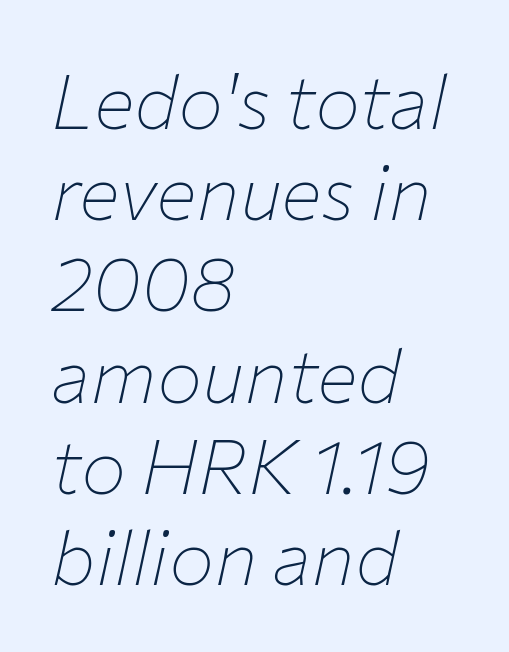
The image shows 76 px thin type, italic (leaning right); set left-aligned, line spacing 1.2x, normal letter spacing, not underlined; low stroke contrast and a medium x-height.
